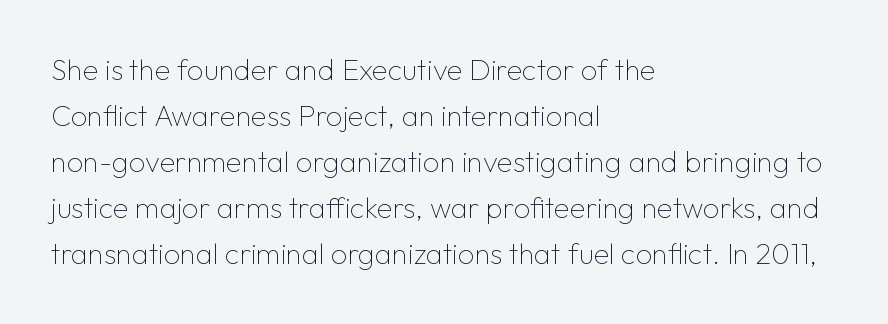
{"serif": "no", "italic": "no", "bold": "no", "weight": "thin", "width": "normal", "stroke_contrast": "low", "x_height": "medium", "monospaced": "no", "underline": "no", "align": "left", "line_spacing": "normal", "line_spacing_ratio": 1.59, "letter_spacing": "normal", "letter_spacing_em": 0.0, "glyph_px": 29}
